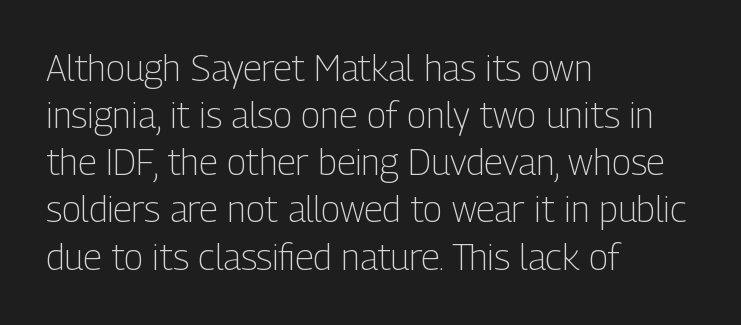
{"serif": "no", "italic": "no", "bold": "no", "weight": "light", "width": "condensed", "stroke_contrast": "low", "x_height": "medium", "monospaced": "no", "underline": "no", "align": "left", "line_spacing": "normal", "line_spacing_ratio": 1.31, "letter_spacing": "normal", "letter_spacing_em": 0.0, "glyph_px": 36}
